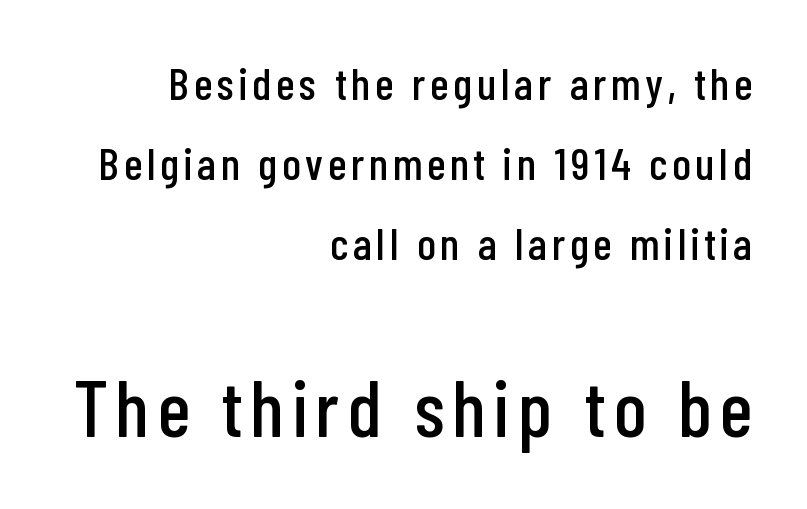
{"serif": "no", "italic": "no", "width": "condensed", "stroke_contrast": "low", "x_height": "medium", "monospaced": "no", "underline": "no", "align": "right", "line_spacing_ratio": 1.78, "larger_block": "second", "size_ratio": 1.76, "glyph_px": 79}
